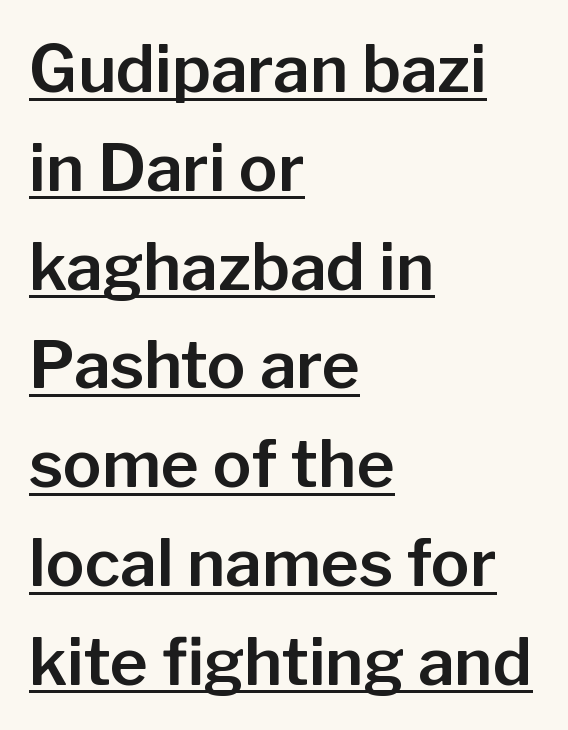
A roman cut, with each character standing at attention. These lines are composed in type without serifs. Casual observation: everything's shoved over to the left. Regular leading.
